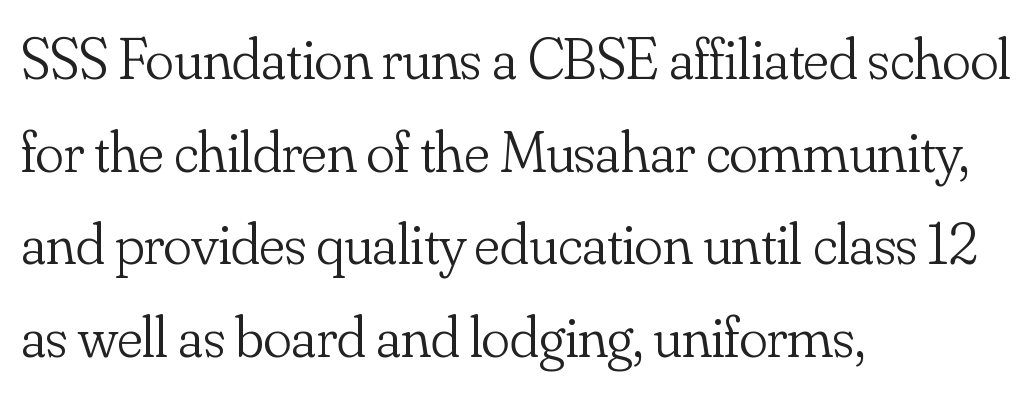
{"serif": "yes", "italic": "no", "bold": "no", "weight": "light", "width": "normal", "stroke_contrast": "low", "x_height": "small", "monospaced": "no", "underline": "no", "align": "left", "line_spacing": "normal", "line_spacing_ratio": 1.57, "letter_spacing": "normal", "letter_spacing_em": 0.0, "glyph_px": 59}
